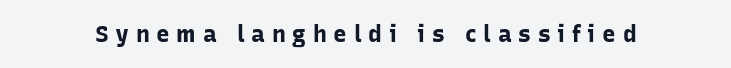
The image shows 23 px bold type, upright; set unusually wide letter spacing (+0.29 em), not underlined.
